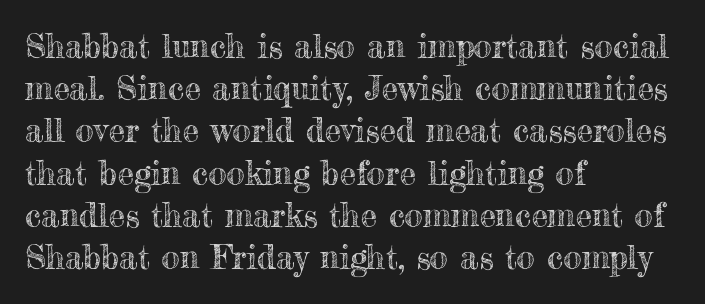
Rule under the text: the space is simply empty. The letters advance in unequal steps, a hallmark of proportional type. Characters follow at the spacing the type designer built in. Visually the block forms a straight wall on the left and a jagged coastline on the right.
